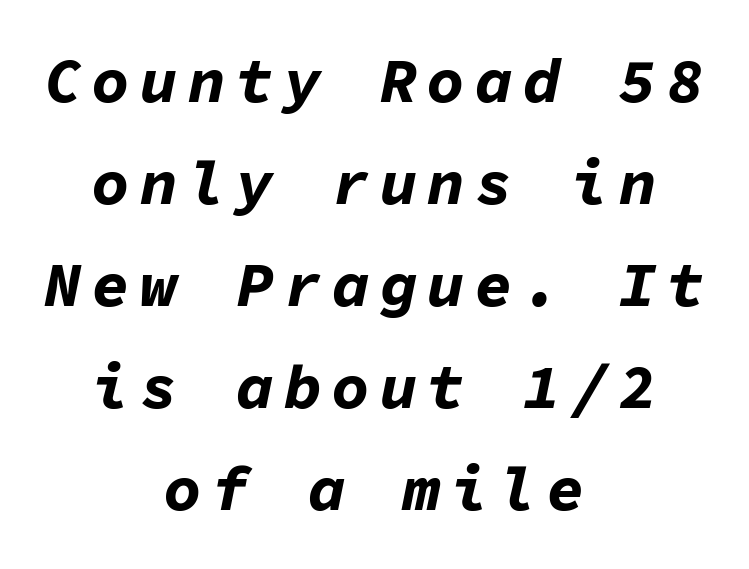
{"italic": "yes", "lean": "right", "slant_degrees": 11, "bold": "yes", "weight": "bold", "width": "normal", "stroke_contrast": "low", "x_height": "medium", "monospaced": "yes", "underline": "no", "align": "center", "line_spacing": "normal", "line_spacing_ratio": 1.62, "glyph_px": 63}
